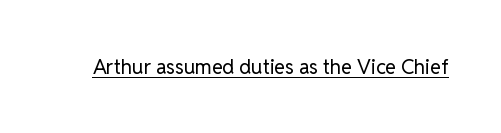
Q: Is the text bold? A: No.
Q: Is the text italic (slanted)? A: No, it is upright.
Q: Is the text underlined? A: Yes.
Q: Is the spacing between letters normal or unusually wide? A: Normal.
